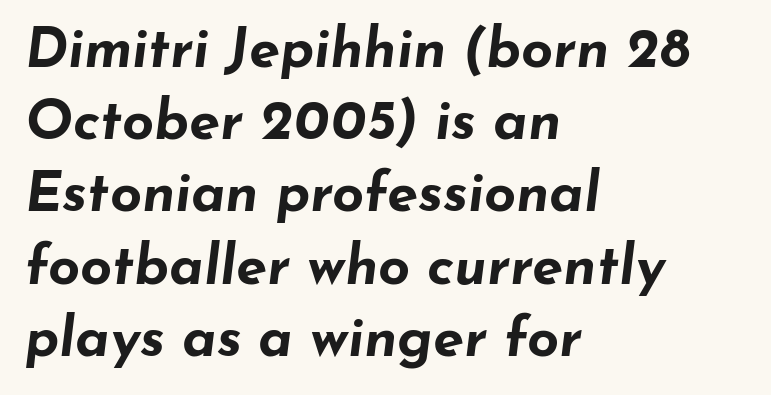
The sample has been set heavy, in full bold. The leading is moderate, giving the passage an even texture. Compared with typical body copy, the letter spacing here is the same. The compositor pushed each line to the left boundary. Plain, unruled lines of type. Do the characters align in a grid? No, the font is proportional.
